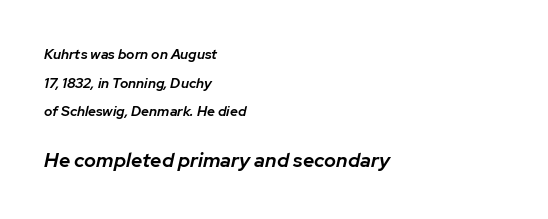
There is no visible air inserted between adjacent glyphs. Character size in the trailing block exceeds that of the leading block. A classic flush-left, rag-right setting is used for this passage. Plain, unruled lines of type. The font is running at a semibold setting, under full bold.
